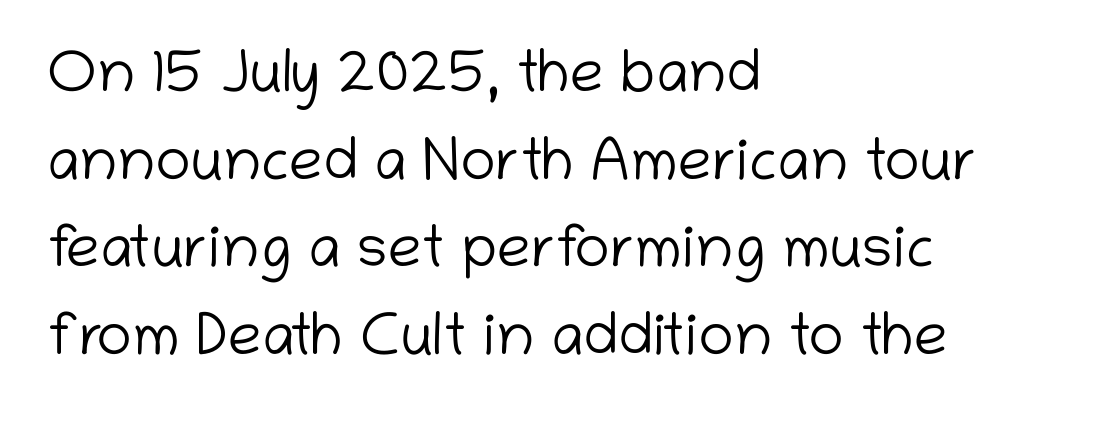
The image shows 60 px light sans-serif type, upright; set left-aligned, normal line spacing (1.46x), normal letter spacing, not underlined; low stroke contrast and a medium x-height.
